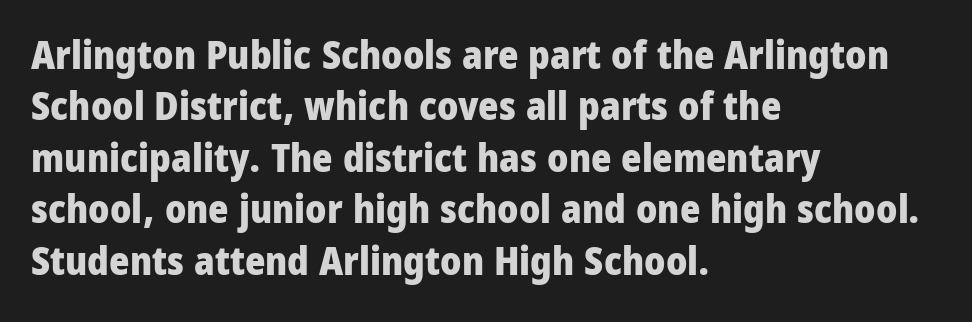
The lines sit at an ordinary, default distance from one another. In terms of posture, this sample is upright. Glyph-to-glyph distance matches everyday printed text. Where is the straight margin? On the left.
